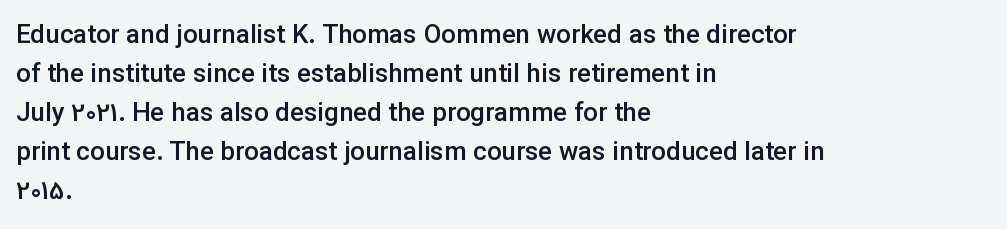
Q: Is the text bold? A: Semi-bold.
Q: Is the text italic (slanted)? A: No, it is upright.
Q: Is the text underlined? A: No.
Q: How is the paragraph aligned? A: Left-aligned.
Q: Is the spacing between letters normal or unusually wide? A: Normal.
Q: Is the spacing between lines tight, normal or loose? A: Normal.
